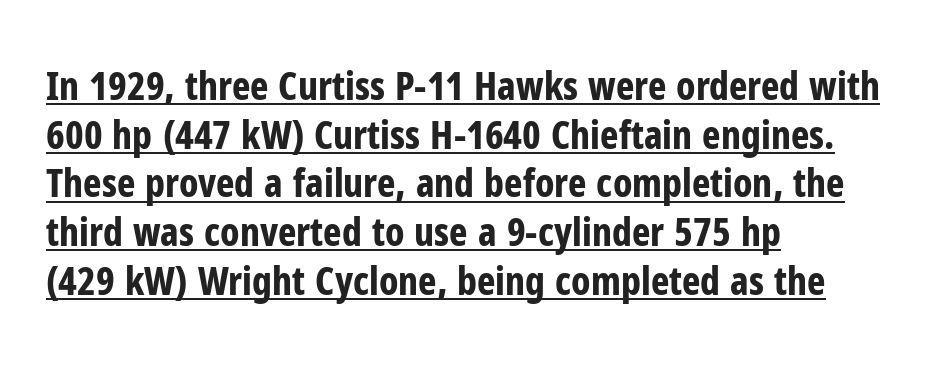
The image shows 39 px bold, condensed sans-serif type, upright; set left-aligned, normal line spacing (1.25x), normal letter spacing, underlined; low stroke contrast and a medium x-height.
